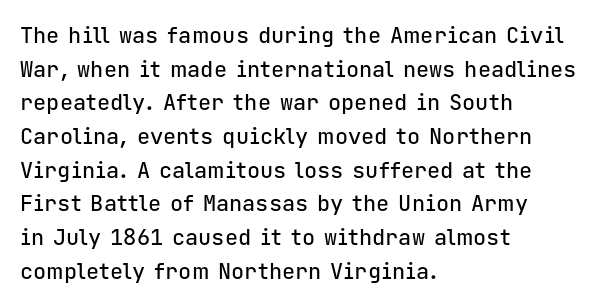
{"italic": "no", "underline": "no", "align": "left", "line_spacing": "normal", "line_spacing_ratio": 1.53, "letter_spacing": "normal", "letter_spacing_em": 0.0, "glyph_px": 22}
